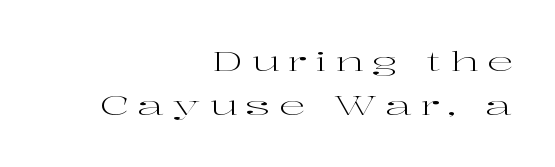
The image shows 26 px text type, upright; set right-aligned, line spacing 1.71x, unusually wide letter spacing (+0.32 em), not underlined.
